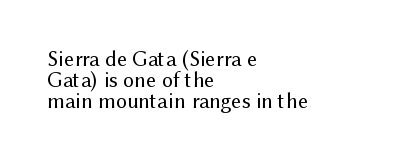
Q: Is the text bold? A: No.
Q: Is the text italic (slanted)? A: No, it is upright.
Q: Is the text underlined? A: No.
Q: How is the paragraph aligned? A: Left-aligned.
Q: Is the spacing between letters normal or unusually wide? A: Normal.
Q: Is the spacing between lines tight, normal or loose? A: Tight.
